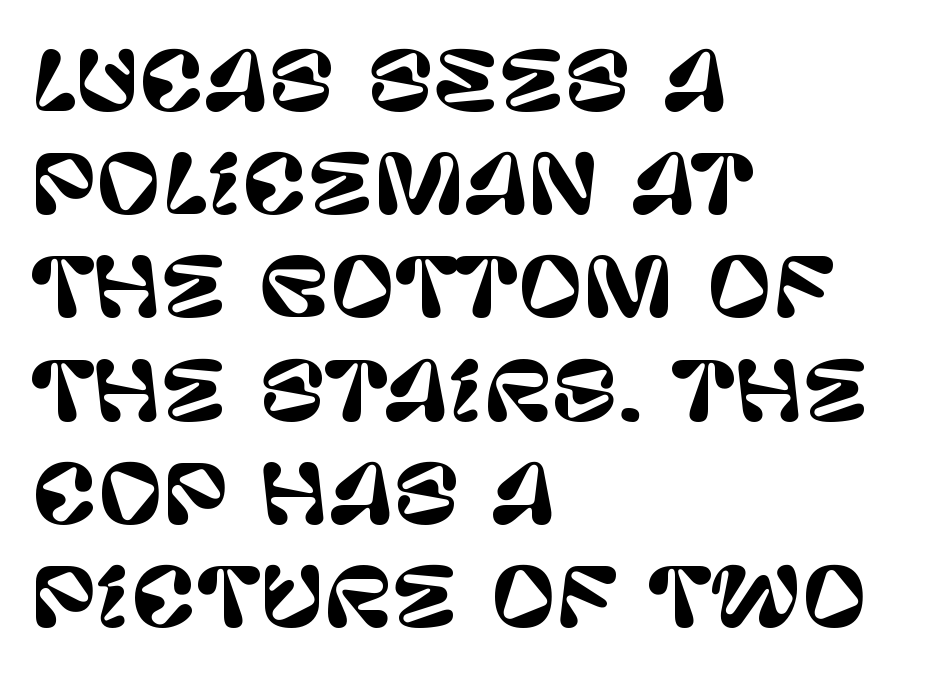
No extra tracking has been applied to these lines. Proportional: the letters do not fall into vertical columns. The words here are not underlined.
